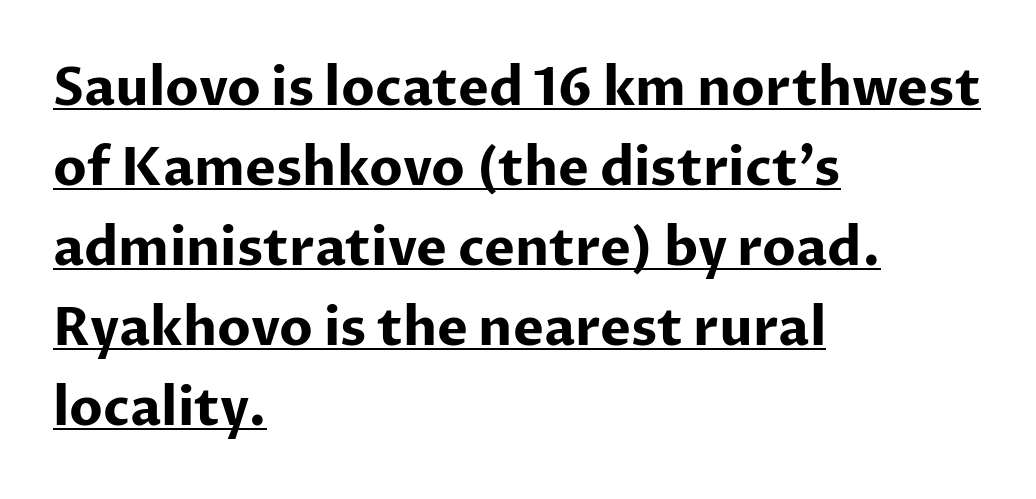
{"serif": "no", "italic": "no", "bold": "yes", "weight": "bold", "width": "normal", "stroke_contrast": "low", "x_height": "medium", "monospaced": "no", "underline": "yes", "align": "left", "line_spacing": "normal", "line_spacing_ratio": 1.54, "letter_spacing": "normal", "letter_spacing_em": 0.0, "glyph_px": 52}
